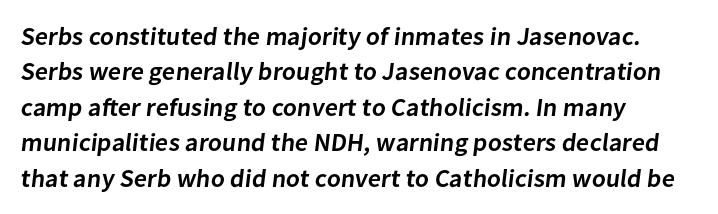
The image shows 25 px text type; set left-aligned, normal line spacing (1.42x), normal letter spacing, not underlined.
